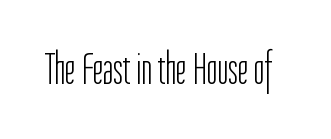
Q: Is the text bold? A: No.
Q: Is the text italic (slanted)? A: No, it is upright.
Q: Is the typeface a serif or a sans-serif typeface? A: Sans-serif.
Q: Is the text underlined? A: No.
Q: Is the spacing between letters normal or unusually wide? A: Normal.
Q: Width (condensed, normal, or wide)? A: Condensed.
Q: Stroke contrast? A: Low.
Q: x-height? A: Medium.
Q: Monospaced? A: No.
